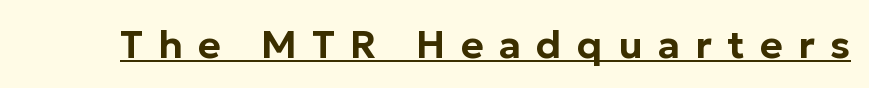
Q: Is the text italic (slanted)? A: No, it is upright.
Q: Is the typeface a serif or a sans-serif typeface? A: Sans-serif.
Q: Is the text underlined? A: Yes.
Q: Is the spacing between letters normal or unusually wide? A: Unusually wide.
Q: Width (condensed, normal, or wide)? A: Normal.
Q: Stroke contrast? A: Low.
Q: x-height? A: Medium.
Q: Monospaced? A: No.
